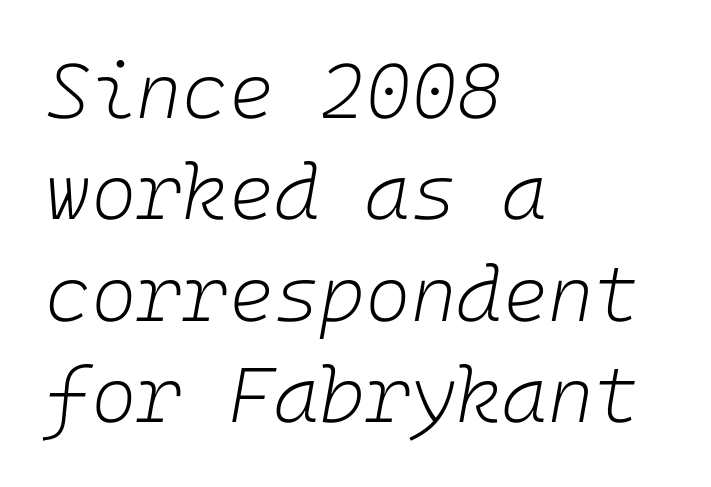
Q: Is the text bold? A: No.
Q: Is the text italic (slanted)? A: Yes, it leans right by about 10 degrees.
Q: Is the text underlined? A: No.
Q: How is the paragraph aligned? A: Left-aligned.
Q: Is the spacing between letters normal or unusually wide? A: Normal.
Q: Is the spacing between lines tight, normal or loose? A: Normal.
Q: Width (condensed, normal, or wide)? A: Normal.
Q: Stroke contrast? A: Low.
Q: x-height? A: Medium.
